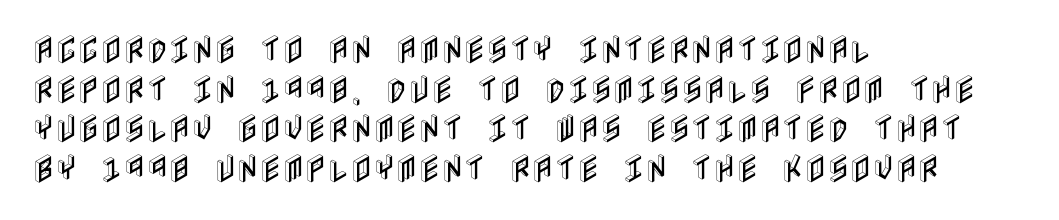
{"italic": "no", "width": "condensed", "x_height": "large", "underline": "no", "align": "left", "line_spacing": "normal", "line_spacing_ratio": 1.28, "letter_spacing": "normal", "letter_spacing_em": 0.0, "glyph_px": 31}
